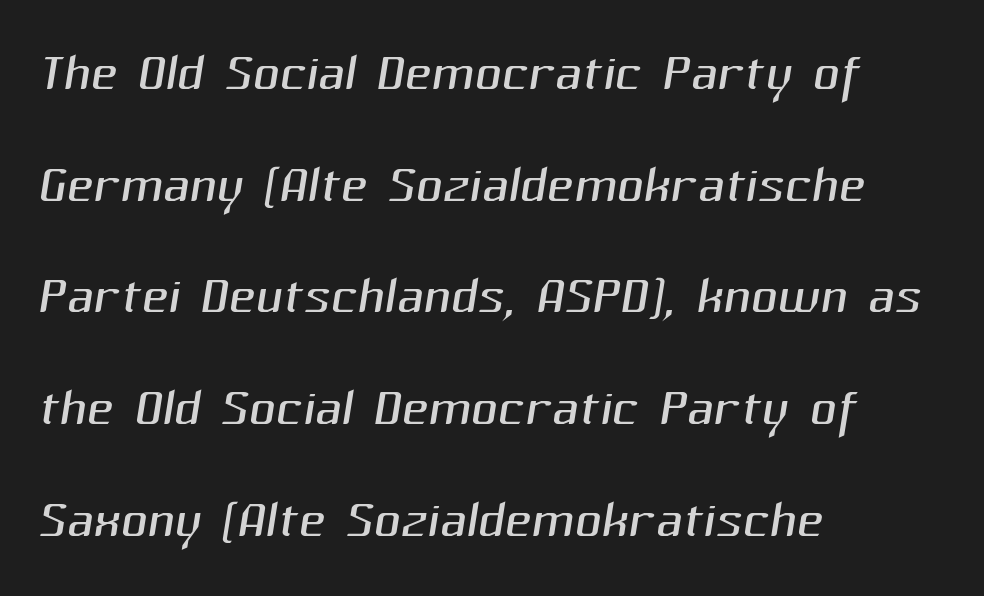
{"serif": "no", "bold": "no", "weight": "light", "width": "normal", "stroke_contrast": "medium", "x_height": "medium", "monospaced": "no", "underline": "no", "align": "left", "line_spacing": "normal", "line_spacing_ratio": 1.51, "letter_spacing": "normal", "letter_spacing_em": 0.0, "glyph_px": 74}
